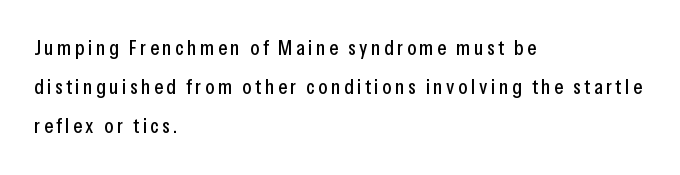
Q: Is the text italic (slanted)? A: No, it is upright.
Q: Is the text underlined? A: No.
Q: How is the paragraph aligned? A: Left-aligned.
